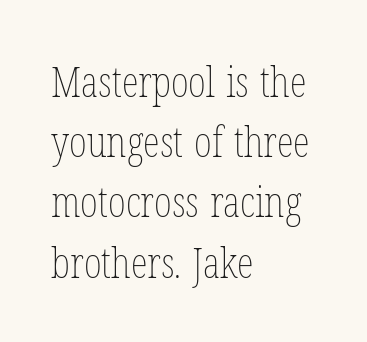
Q: Is the text bold? A: No.
Q: Is the text italic (slanted)? A: No, it is upright.
Q: Is the text underlined? A: No.
Q: How is the paragraph aligned? A: Left-aligned.
Q: Is the spacing between letters normal or unusually wide? A: Normal.
Q: Is the spacing between lines tight, normal or loose? A: Normal.
Q: Width (condensed, normal, or wide)? A: Condensed.
Q: Stroke contrast? A: Low.
Q: x-height? A: Medium.
Q: Monospaced? A: No.
